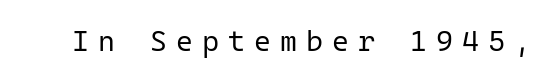
You could count columns in this text — the font is strictly monospaced. In terms of letterform style, serifs are entirely absent. Unbolded letterforms with no extra heft. These lines were composed using upright roman letters. The face used here is rendered with a markedly widened letterfit.
